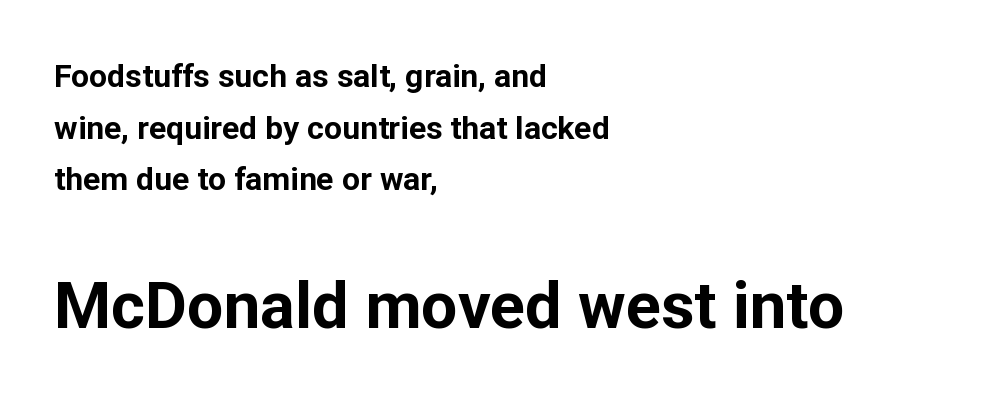
The rendering keeps characters at their native spacing. Lines of text with bare space underneath. How would I describe the line gaps? Plain and ordinary. Here the designer chose a conventional face with non-uniform glyph widths. In terms of letterform style, serifs are entirely absent. The designer gave the closing block more size than the opening block.
